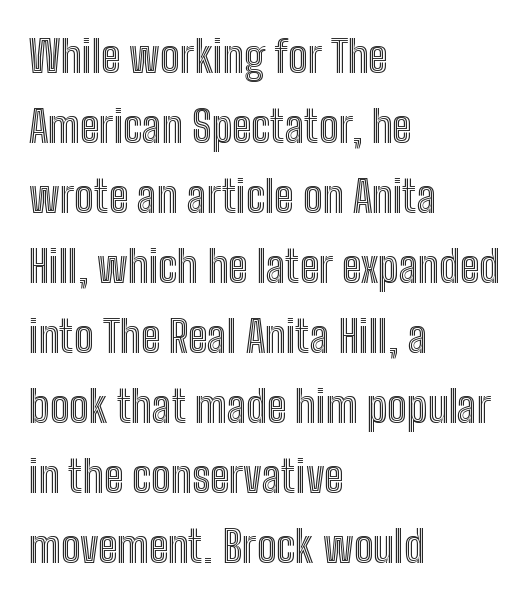
Q: Is the text italic (slanted)? A: No, it is upright.
Q: Is the text underlined? A: No.
Q: How is the paragraph aligned? A: Left-aligned.
Q: Is the spacing between letters normal or unusually wide? A: Normal.
Q: Is the spacing between lines tight, normal or loose? A: Normal.
Q: Width (condensed, normal, or wide)? A: Condensed.
Q: x-height? A: Medium.
Q: Monospaced? A: No.
